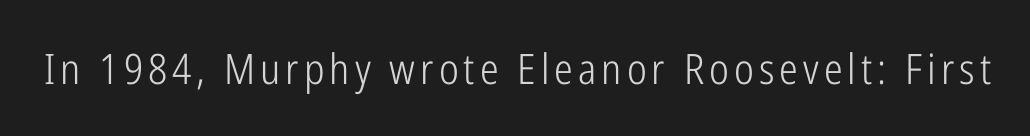
{"serif": "no", "italic": "no", "bold": "no", "weight": "light", "width": "condensed", "stroke_contrast": "low", "x_height": "medium", "monospaced": "no", "underline": "no", "glyph_px": 42}
